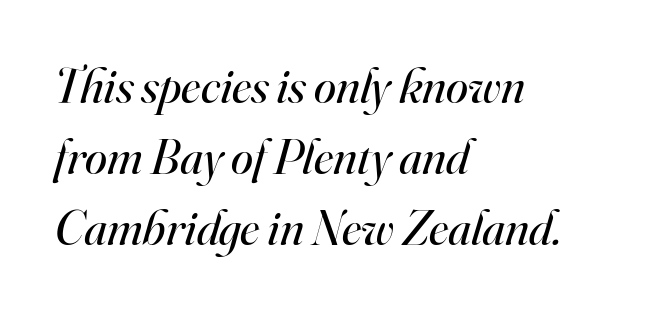
{"serif": "yes", "italic": "yes", "lean": "right", "slant_degrees": 16, "bold": "no", "weight": "regular", "width": "normal", "stroke_contrast": "high", "x_height": "small", "monospaced": "no", "underline": "no", "align": "left", "line_spacing": "normal", "line_spacing_ratio": 1.42, "letter_spacing": "normal", "letter_spacing_em": 0.0, "glyph_px": 50}
